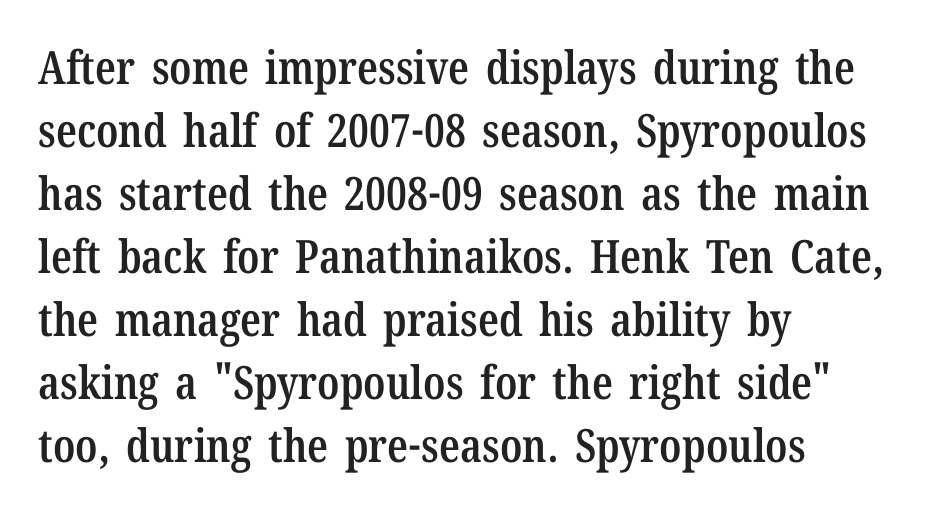
Q: Is the text bold? A: Semi-bold.
Q: Is the text italic (slanted)? A: No, it is upright.
Q: Is the typeface a serif or a sans-serif typeface? A: Serif.
Q: Is the text underlined? A: No.
Q: How is the paragraph aligned? A: Left-aligned.
Q: Is the spacing between letters normal or unusually wide? A: Normal.
Q: Is the spacing between lines tight, normal or loose? A: Normal.
Q: Width (condensed, normal, or wide)? A: Condensed.
Q: Stroke contrast? A: Low.
Q: x-height? A: Medium.
Q: Monospaced? A: No.
